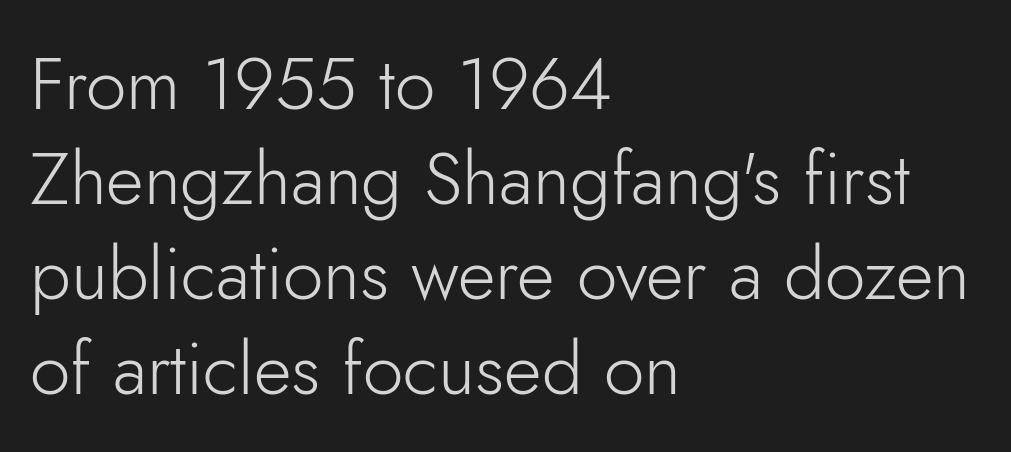
The image shows 73 px light sans-serif type, upright; set left-aligned, normal line spacing (1.3x), normal letter spacing, not underlined; low stroke contrast and a small x-height.
